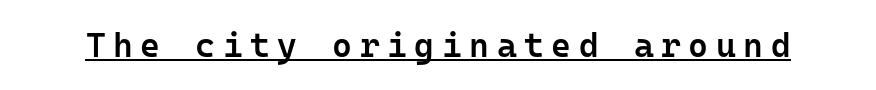
The image shows 34 px semibold sans-serif type, upright, monospaced; set unusually wide letter spacing (+0.22 em), underlined; low stroke contrast and a medium x-height.
